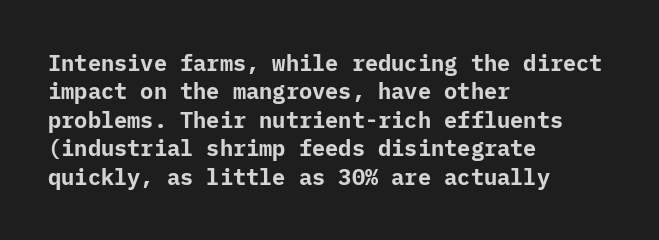
{"italic": "no", "bold": "yes", "underline": "no", "align": "left", "line_spacing": "normal", "line_spacing_ratio": 1.29, "letter_spacing": "normal", "letter_spacing_em": 0.0, "glyph_px": 22}
